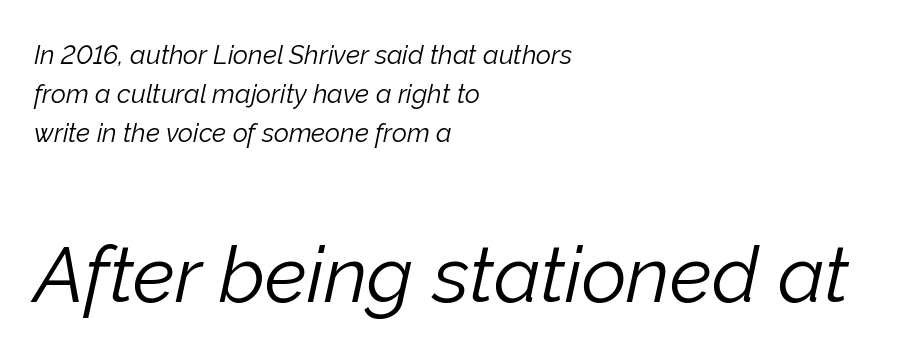
The image shows 78 px light type, italic (leaning right); set left-aligned, normal line spacing (1.5x), normal letter spacing, not underlined; the second (bottom) block is 3.0x larger; low stroke contrast and a medium x-height.
